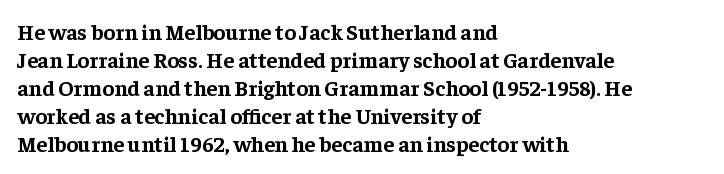
Q: Is the text bold? A: Yes.
Q: Is the text italic (slanted)? A: No, it is upright.
Q: Is the text underlined? A: No.
Q: How is the paragraph aligned? A: Left-aligned.
Q: Is the spacing between letters normal or unusually wide? A: Normal.
Q: Is the spacing between lines tight, normal or loose? A: Normal.
